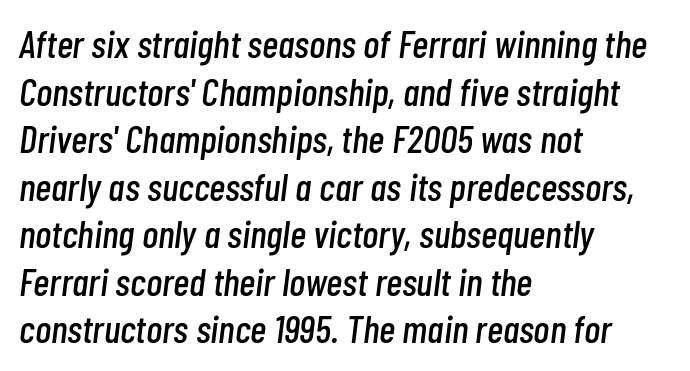
The image shows 39 px condensed type, italic (leaning right); set left-aligned, line spacing 1.22x, normal letter spacing, not underlined; low stroke contrast and a medium x-height.
